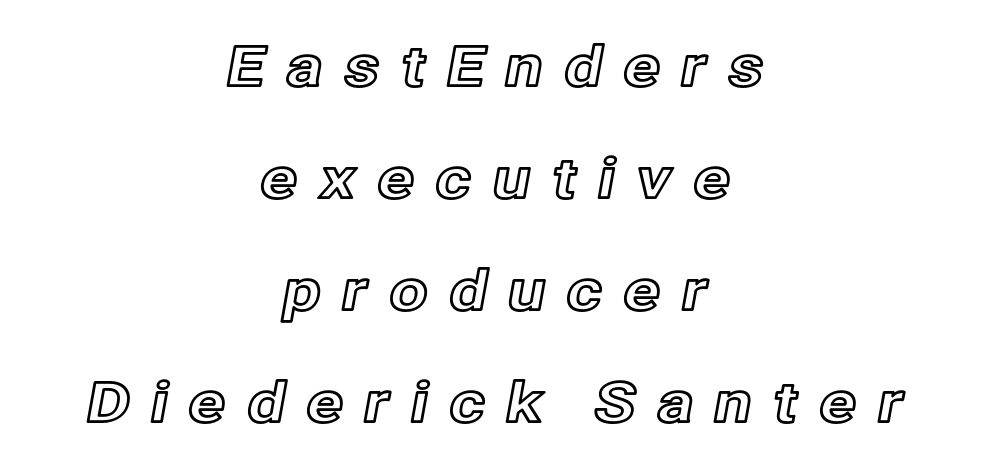
The image shows 56 px text type; set centered, loose line spacing (2.0x), unusually wide letter spacing (+0.35 em), not underlined; a medium x-height.
